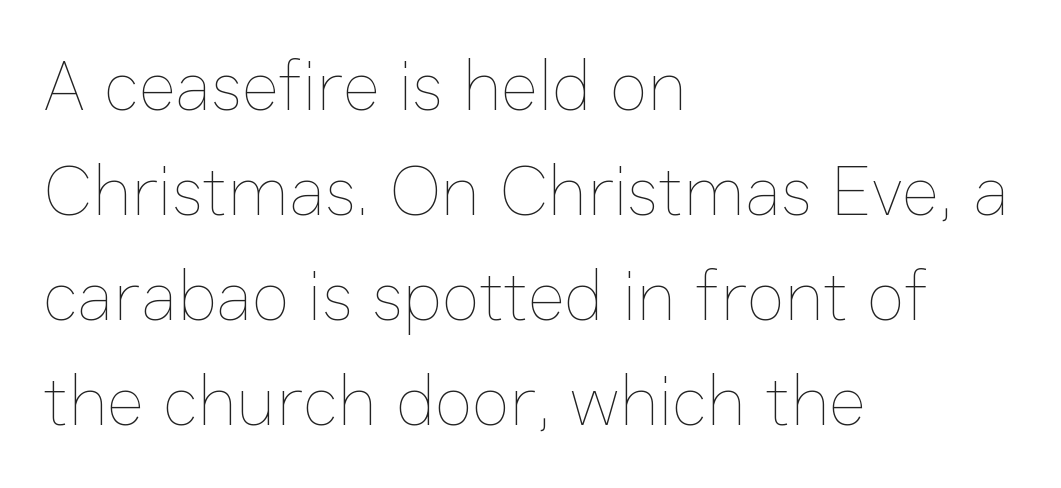
All the whitespace from short lines collects on the right. Check the space under the baseline: it is left empty. Caption: face not bold, strokes unweighted. Spacing verdict: proportional, widths tailored to each character. Tall strokes in this sample are plumb rather than angled. Is the letter spacing exaggerated? No — it looks like the ordinary default.
